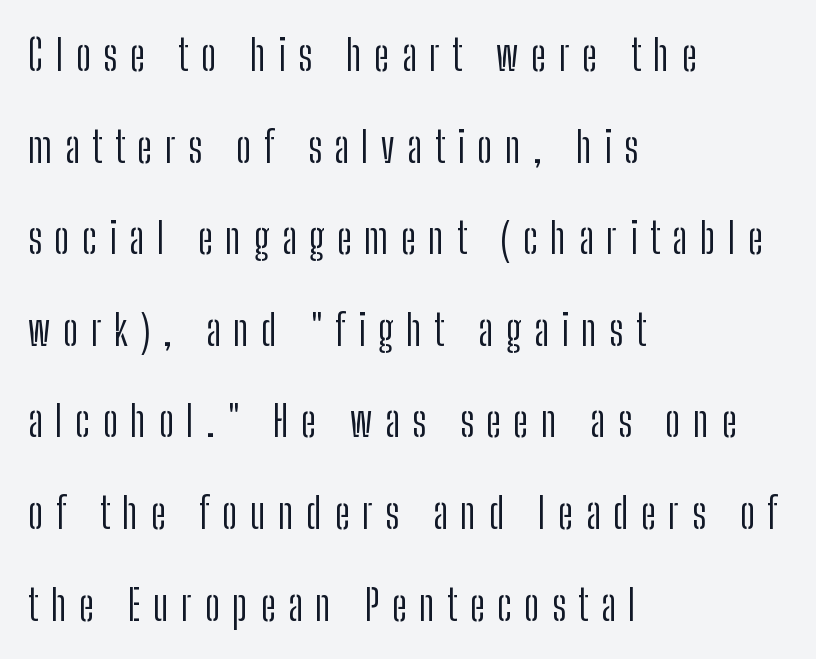
These lines were composed using upright roman letters. Is the letter spacing exaggerated? Yes — the characters are pushed far apart. Underline: absent. Summary of vertical rhythm: relaxed, with wide interline spacing.
